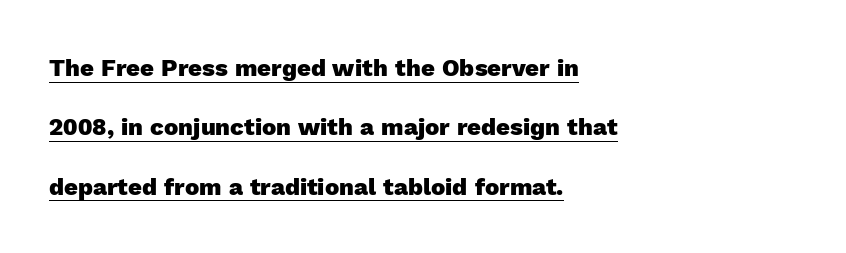
Q: Is the text bold? A: Yes.
Q: Is the text italic (slanted)? A: No, it is upright.
Q: Is the text underlined? A: Yes.
Q: How is the paragraph aligned? A: Left-aligned.
Q: Is the spacing between letters normal or unusually wide? A: Normal.
Q: Is the spacing between lines tight, normal or loose? A: Loose.
